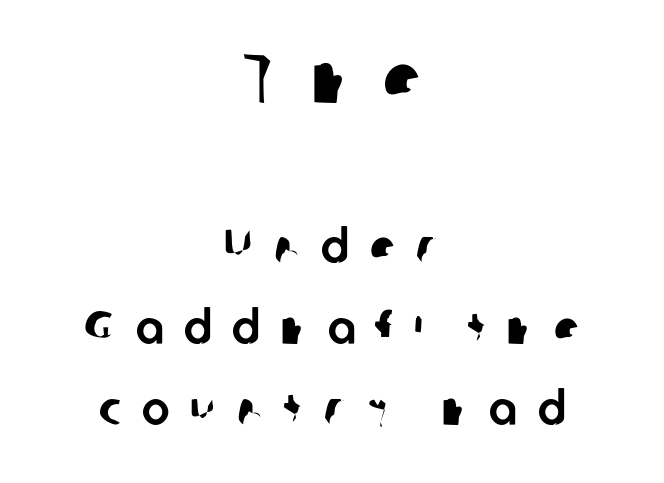
{"serif": "no", "width": "normal", "stroke_contrast": "low", "x_height": "medium", "monospaced": "no", "underline": "no", "align": "center", "line_spacing_ratio": 1.72, "letter_spacing": "wide", "letter_spacing_em": 0.44, "larger_block": "first", "size_ratio": 1.51, "glyph_px": 71}
